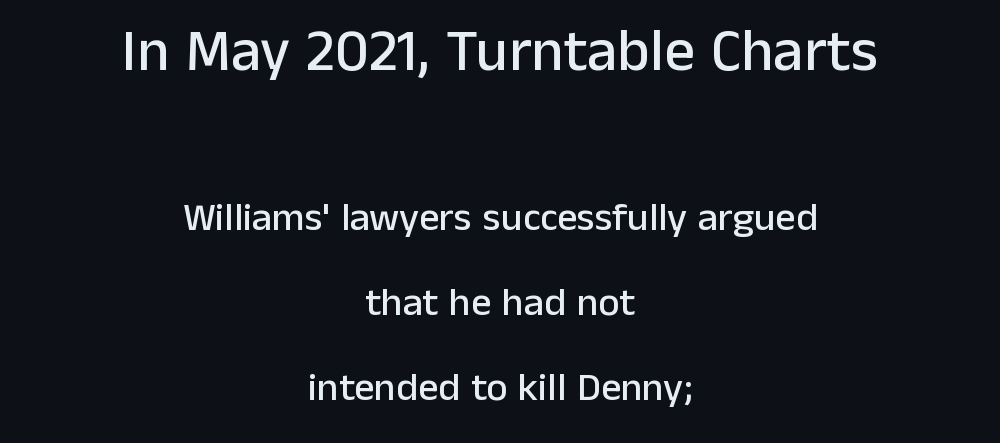
{"serif": "no", "italic": "no", "width": "normal", "stroke_contrast": "low", "x_height": "medium", "monospaced": "no", "underline": "no", "align": "center", "line_spacing": "loose", "line_spacing_ratio": 2.12, "letter_spacing": "normal", "letter_spacing_em": 0.0, "larger_block": "first", "size_ratio": 1.5, "glyph_px": 60}
